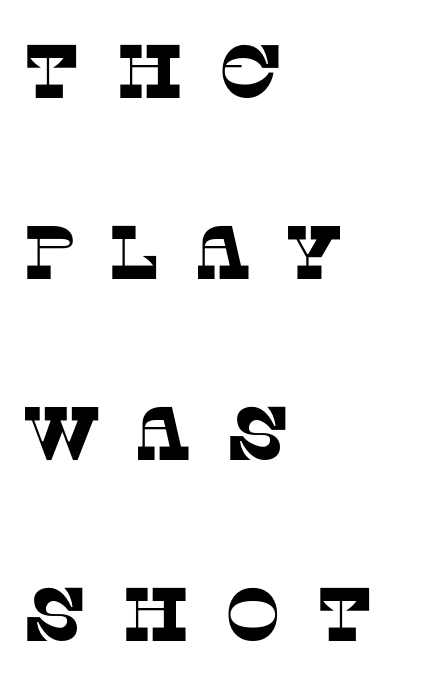
Note the varied advance widths — an 'i' is clearly narrower than an 'm'. Leading is clearly above the norm, producing a sparse column. Each line starts at the same left margin while the right side varies. Unlike a clean sans, this face finishes its strokes with serifs. The space beneath each line is pristine and unruled. Caption: expanded tracking, letters set apart.
